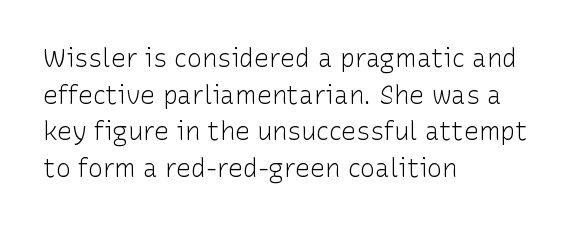
The image shows 25 px text type, upright; set left-aligned, normal line spacing (1.47x), normal letter spacing, not underlined.
